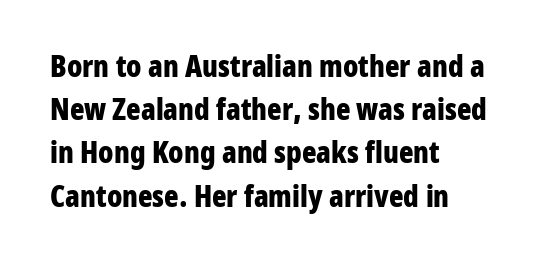
{"serif": "no", "italic": "no", "bold": "yes", "weight": "bold", "width": "condensed", "stroke_contrast": "low", "x_height": "medium", "monospaced": "no", "underline": "no", "align": "left", "line_spacing": "normal", "line_spacing_ratio": 1.44, "letter_spacing": "normal", "letter_spacing_em": 0.0, "glyph_px": 30}
